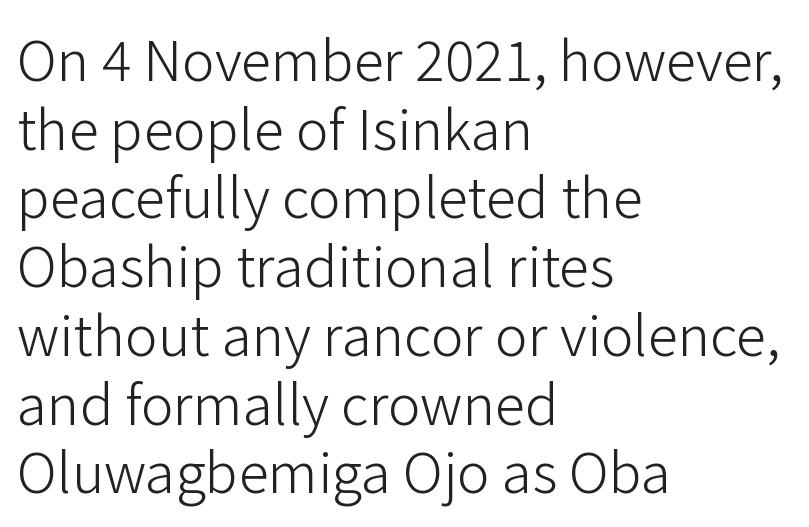
Q: Is the text bold? A: No.
Q: Is the text italic (slanted)? A: No, it is upright.
Q: Is the typeface a serif or a sans-serif typeface? A: Sans-serif.
Q: Is the text underlined? A: No.
Q: How is the paragraph aligned? A: Left-aligned.
Q: Is the spacing between letters normal or unusually wide? A: Normal.
Q: Is the spacing between lines tight, normal or loose? A: Normal.
Q: Width (condensed, normal, or wide)? A: Normal.
Q: Stroke contrast? A: Low.
Q: x-height? A: Medium.
Q: Monospaced? A: No.
